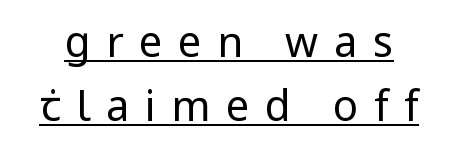
Q: Is the text bold? A: No.
Q: Is the text italic (slanted)? A: No, it is upright.
Q: Is the typeface a serif or a sans-serif typeface? A: Sans-serif.
Q: Is the text underlined? A: Yes.
Q: Is the spacing between letters normal or unusually wide? A: Unusually wide.
Q: Is the spacing between lines tight, normal or loose? A: Normal.
Q: Width (condensed, normal, or wide)? A: Condensed.
Q: Stroke contrast? A: Low.
Q: x-height? A: Large.
Q: Monospaced? A: No.
